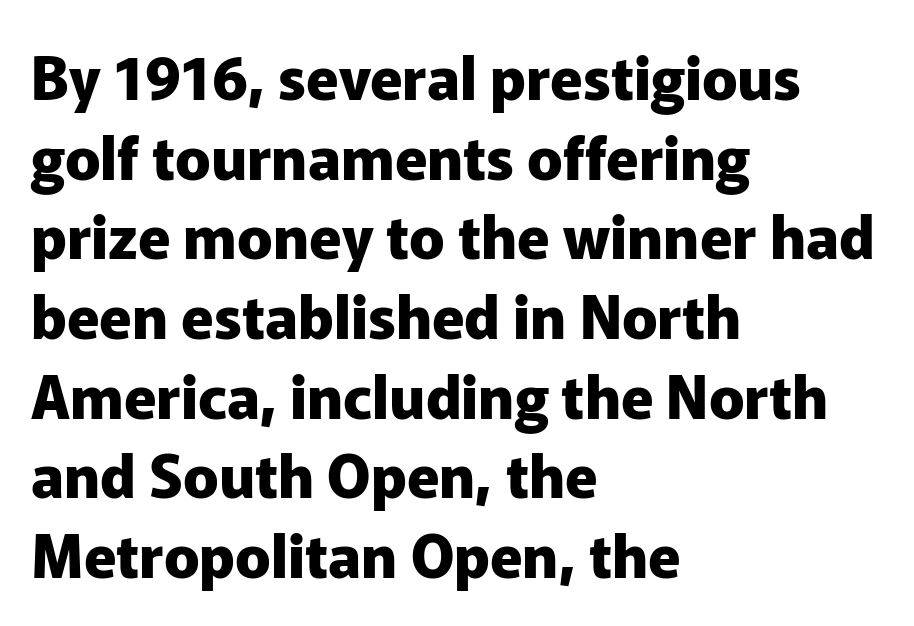
The passage shown is typed in a proportional face where columns would drift. The letters sit at their default tracking, neither squeezed nor spread. One-word summary of the alignment: left. On the weight axis this lands at bold, roughly 700. Regarding leading, the lines here are spaced in the standard way. A clean baseline with only descenders dipping below it.
